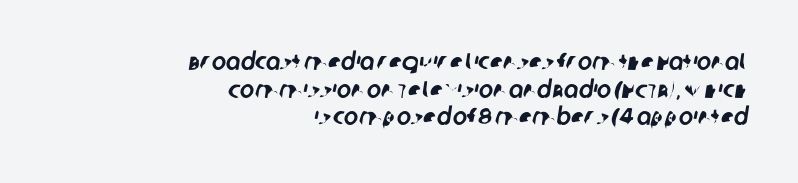
{"underline": "no", "align": "right", "line_spacing": "tight", "line_spacing_ratio": 1.15, "letter_spacing": "normal", "letter_spacing_em": 0.0, "glyph_px": 24}
